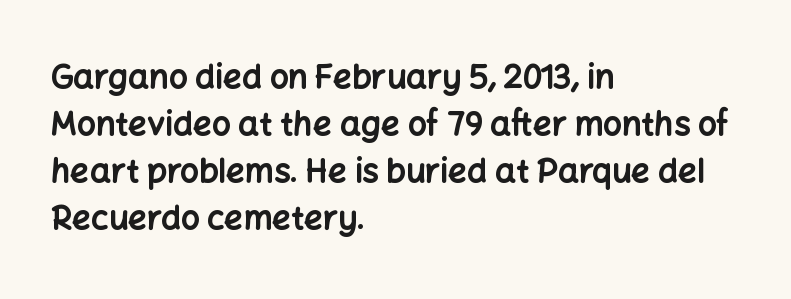
Q: Is the text bold? A: Yes.
Q: Is the text italic (slanted)? A: No, it is upright.
Q: Is the typeface a serif or a sans-serif typeface? A: Sans-serif.
Q: Is the text underlined? A: No.
Q: How is the paragraph aligned? A: Left-aligned.
Q: Is the spacing between letters normal or unusually wide? A: Normal.
Q: Is the spacing between lines tight, normal or loose? A: Normal.
Q: Width (condensed, normal, or wide)? A: Normal.
Q: Stroke contrast? A: Low.
Q: x-height? A: Medium.
Q: Monospaced? A: No.
